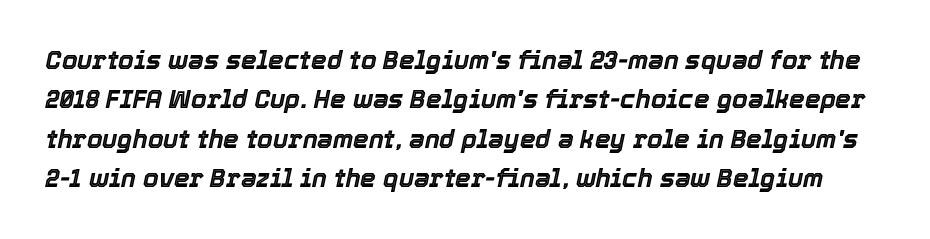
Would a proofreader flag this as italicized? Yes. The zone under the glyphs is completely vacant. Spacing between characters is what you'd get straight out of the box. In terms of leading, this rendering sits right in the middle.
